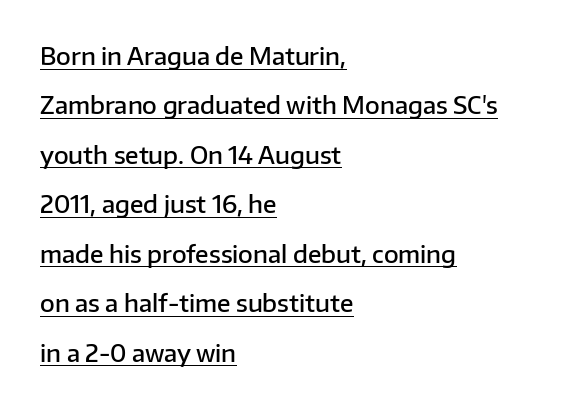
{"italic": "no", "bold": "semi", "underline": "yes", "align": "left", "line_spacing": "loose", "line_spacing_ratio": 2.06, "letter_spacing": "normal", "letter_spacing_em": 0.0, "glyph_px": 24}
